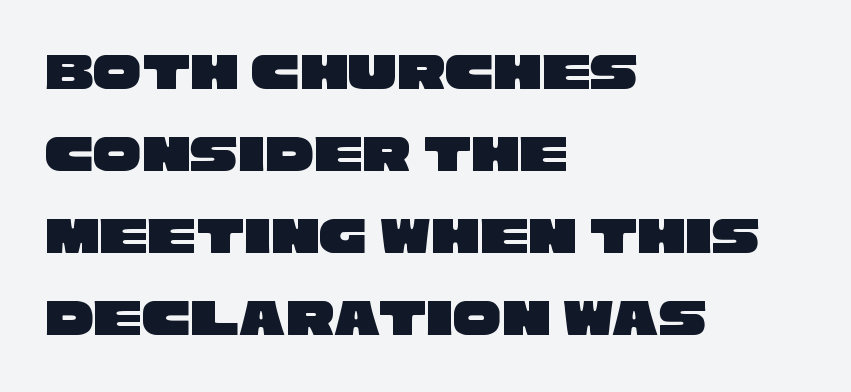
The image shows 54 px wide sans-serif type; set left-aligned, normal line spacing (1.52x), normal letter spacing, not underlined; low stroke contrast and a large x-height.
